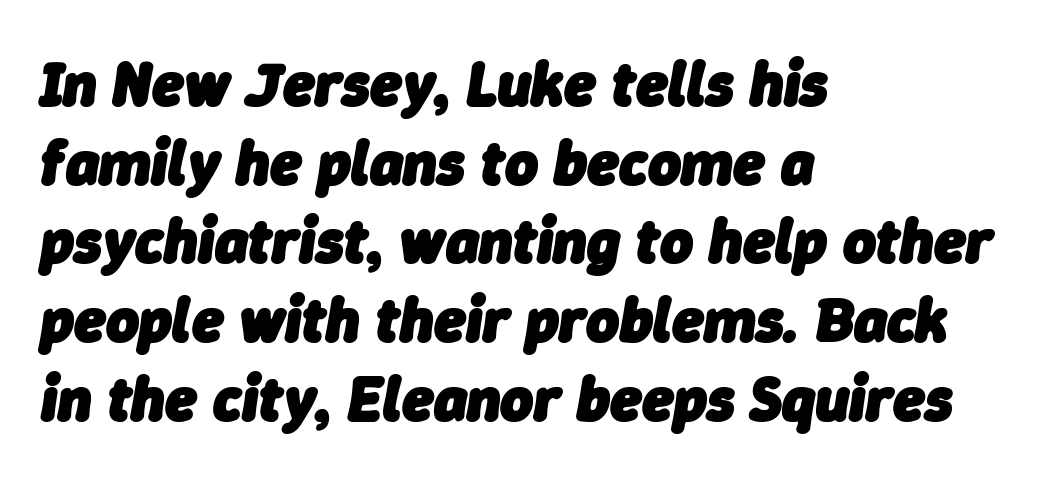
Q: Is the text bold? A: Yes.
Q: Is the text italic (slanted)? A: Yes, it leans right by about 9 degrees.
Q: Is the text underlined? A: No.
Q: How is the paragraph aligned? A: Left-aligned.
Q: Is the spacing between letters normal or unusually wide? A: Normal.
Q: Is the spacing between lines tight, normal or loose? A: Normal.
Q: Width (condensed, normal, or wide)? A: Normal.
Q: Stroke contrast? A: Low.
Q: x-height? A: Medium.
Q: Monospaced? A: No.
